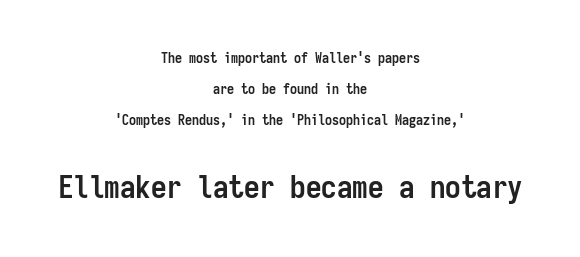
{"serif": "no", "italic": "no", "bold": "yes", "weight": "semibold", "width": "condensed", "stroke_contrast": "low", "x_height": "medium", "monospaced": "yes", "underline": "no", "align": "center", "line_spacing": "loose", "line_spacing_ratio": 2.22, "letter_spacing": "normal", "letter_spacing_em": 0.0, "larger_block": "second", "size_ratio": 2.21, "glyph_px": 31}
